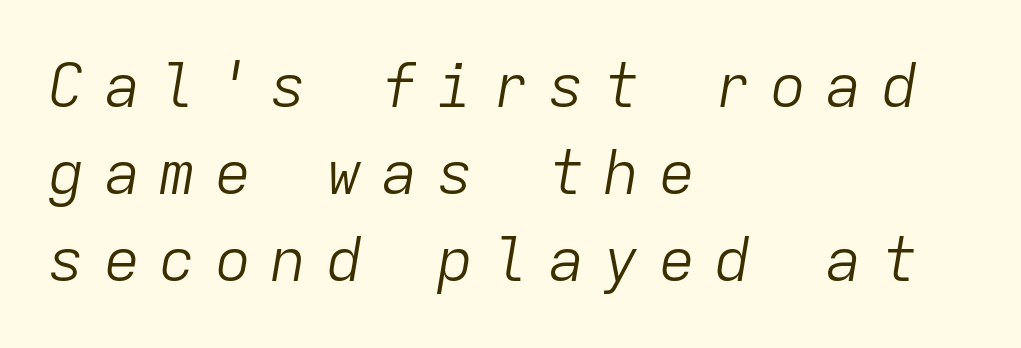
Q: Is the text bold? A: No.
Q: Is the text italic (slanted)? A: Yes, it leans right by about 9 degrees.
Q: Is the text underlined? A: No.
Q: How is the paragraph aligned? A: Left-aligned.
Q: Is the spacing between letters normal or unusually wide? A: Unusually wide.
Q: Is the spacing between lines tight, normal or loose? A: Normal.
Q: Width (condensed, normal, or wide)? A: Normal.
Q: Stroke contrast? A: Low.
Q: x-height? A: Medium.
Q: Monospaced? A: Yes.
